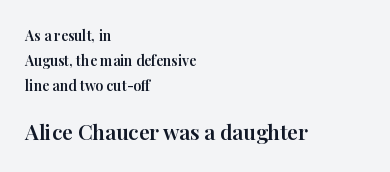
{"italic": "no", "underline": "no", "align": "left", "line_spacing_ratio": 1.8, "letter_spacing": "normal", "letter_spacing_em": 0.0, "larger_block": "second", "size_ratio": 1.5, "glyph_px": 21}
